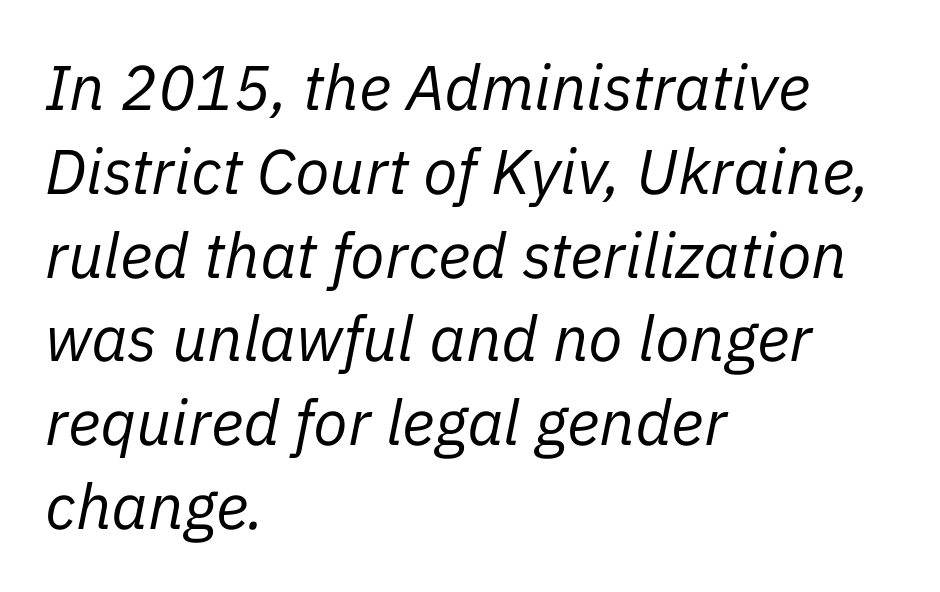
Is the stroke heavy? The answer is a plain regular-or-lighter. Each line starts at the same left margin while the right side varies. In terms of leading, this rendering sits right in the middle. These lines are rendered in a variable-pitch font. The letters are slanted; this is an italic face.
